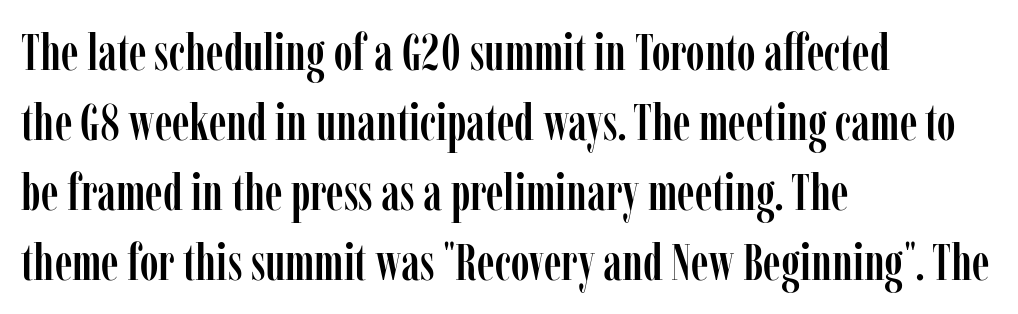
Q: Is the text italic (slanted)? A: No, it is upright.
Q: Is the typeface a serif or a sans-serif typeface? A: Serif.
Q: Is the text underlined? A: No.
Q: How is the paragraph aligned? A: Left-aligned.
Q: Is the spacing between letters normal or unusually wide? A: Normal.
Q: Is the spacing between lines tight, normal or loose? A: Normal.
Q: Width (condensed, normal, or wide)? A: Condensed.
Q: Stroke contrast? A: Low.
Q: x-height? A: Medium.
Q: Monospaced? A: No.
